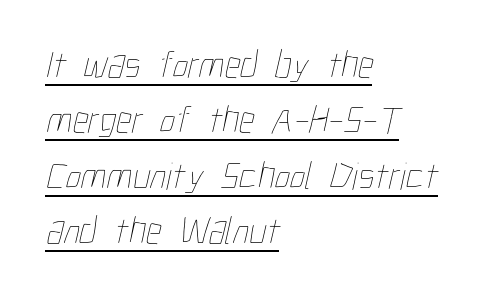
The image shows 39 px thin, condensed type; set left-aligned, normal line spacing (1.42x), normal letter spacing, underlined; low stroke contrast and a medium x-height.
